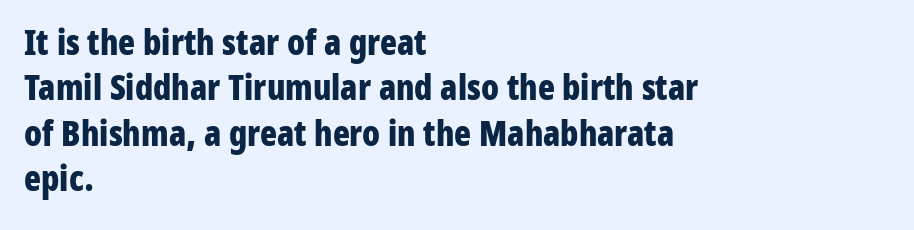
The image shows 35 px bold, condensed sans-serif type, upright; set left-aligned, normal line spacing (1.3x), normal letter spacing, not underlined; low stroke contrast and a medium x-height.
